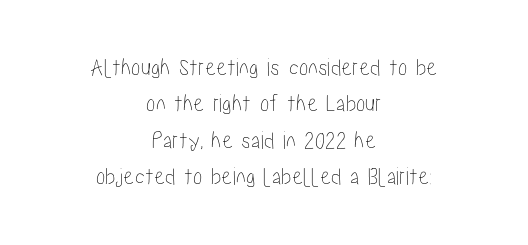
The image shows 25 px text type, upright; set centered, normal line spacing (1.46x), normal letter spacing, not underlined.
